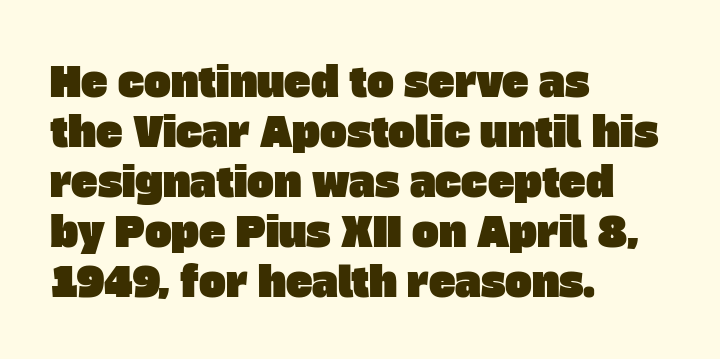
Q: Is the typeface a serif or a sans-serif typeface? A: Sans-serif.
Q: Is the text underlined? A: No.
Q: How is the paragraph aligned? A: Left-aligned.
Q: Is the spacing between letters normal or unusually wide? A: Normal.
Q: Is the spacing between lines tight, normal or loose? A: Normal.
Q: Width (condensed, normal, or wide)? A: Normal.
Q: Stroke contrast? A: Low.
Q: x-height? A: Large.
Q: Monospaced? A: No.
